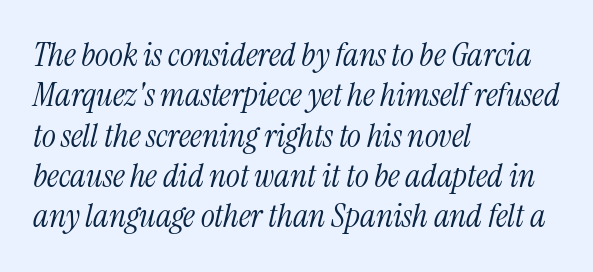
Classification — serif. These lines keep a tight, regular rhythm from letter to letter. The lines are quadded left. No letter is thick-stroked: the sample isn't bold. Only glyphs here, with clear space below each row.
